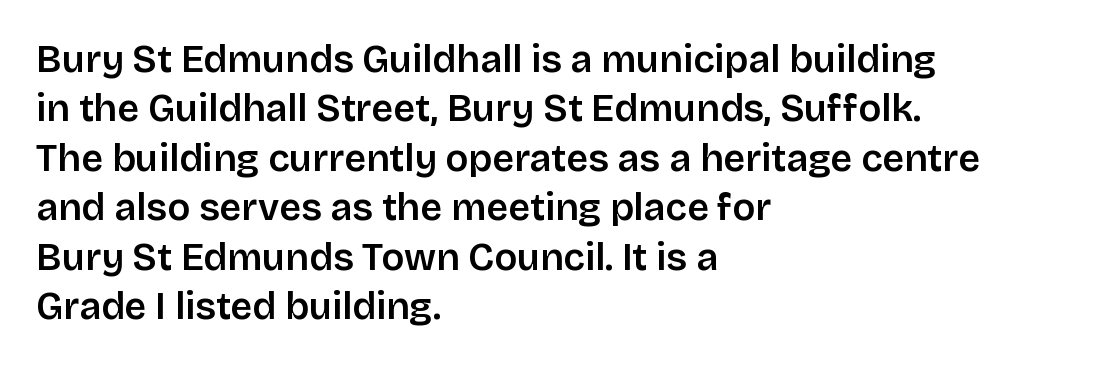
{"serif": "no", "italic": "no", "bold": "semi", "weight": "semibold", "width": "normal", "stroke_contrast": "low", "x_height": "large", "monospaced": "no", "underline": "no", "align": "left", "line_spacing": "normal", "line_spacing_ratio": 1.3, "letter_spacing": "normal", "letter_spacing_em": 0.0, "glyph_px": 38}
